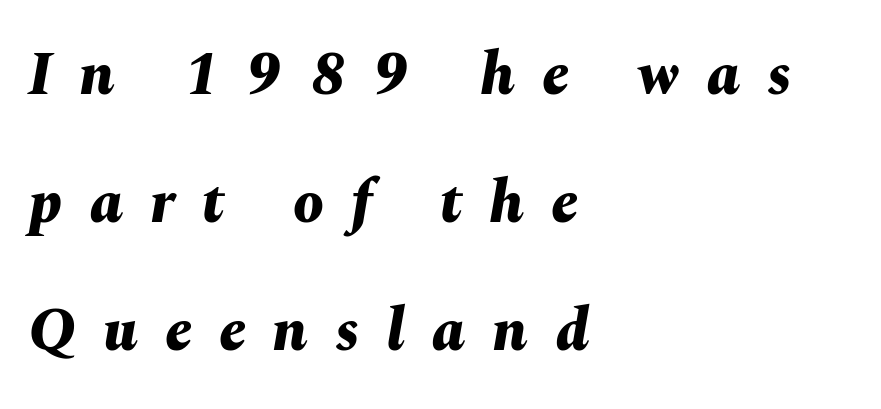
Q: Is the text bold? A: Yes.
Q: Is the text italic (slanted)? A: Yes, it leans right by about 10 degrees.
Q: Is the text underlined? A: No.
Q: How is the paragraph aligned? A: Left-aligned.
Q: Is the spacing between letters normal or unusually wide? A: Unusually wide.
Q: Is the spacing between lines tight, normal or loose? A: Loose.
Q: Width (condensed, normal, or wide)? A: Normal.
Q: Stroke contrast? A: Medium.
Q: x-height? A: Medium.
Q: Monospaced? A: No.
